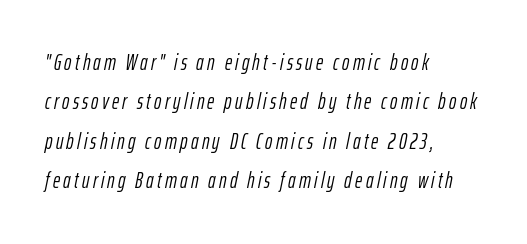
The image shows 22 px text type, italic (leaning right); set left-aligned, line spacing 1.79x, not underlined.
